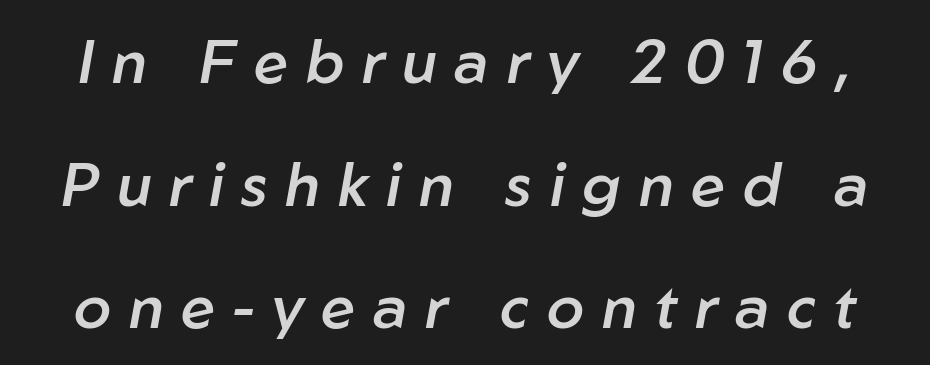
{"italic": "yes", "lean": "right", "slant_degrees": 10, "bold": "semi", "weight": "semibold", "width": "normal", "stroke_contrast": "low", "x_height": "medium", "monospaced": "no", "underline": "no", "line_spacing": "loose", "line_spacing_ratio": 2.01, "letter_spacing": "wide", "letter_spacing_em": 0.29, "glyph_px": 61}
